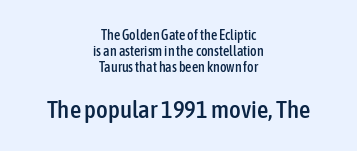
{"italic": "no", "underline": "no", "align": "center", "line_spacing": "tight", "line_spacing_ratio": 1.15, "letter_spacing": "normal", "letter_spacing_em": 0.0, "larger_block": "second", "size_ratio": 1.79, "glyph_px": 25}
